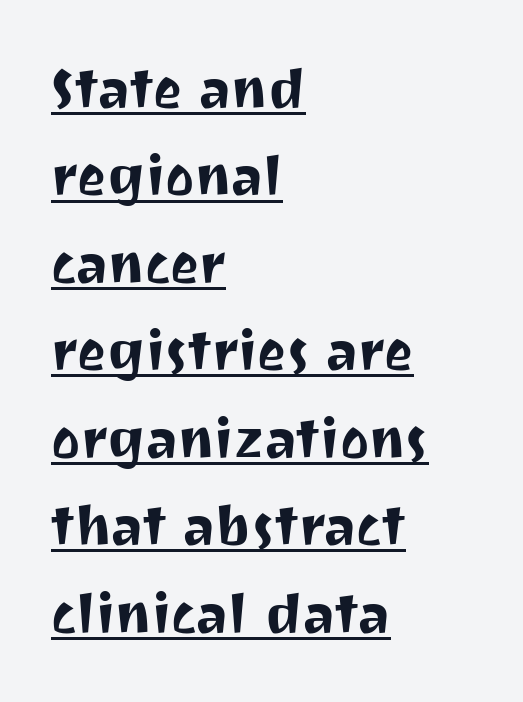
Q: Is the text italic (slanted)? A: No, it is upright.
Q: Is the typeface a serif or a sans-serif typeface? A: Sans-serif.
Q: Is the text underlined? A: Yes.
Q: How is the paragraph aligned? A: Left-aligned.
Q: Is the spacing between letters normal or unusually wide? A: Normal.
Q: Is the spacing between lines tight, normal or loose? A: Normal.
Q: Width (condensed, normal, or wide)? A: Normal.
Q: Stroke contrast? A: Medium.
Q: x-height? A: Medium.
Q: Monospaced? A: No.
